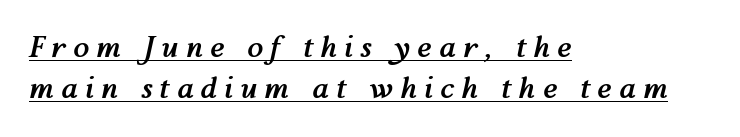
Proportional: the letters do not fall into vertical columns. Every character sits at an angle, as italics do. The line texture is sparse and dotted thanks to wide tracking. These characters rest on top of a visible drawn line. These lines stack with their left ends in a neat column.
